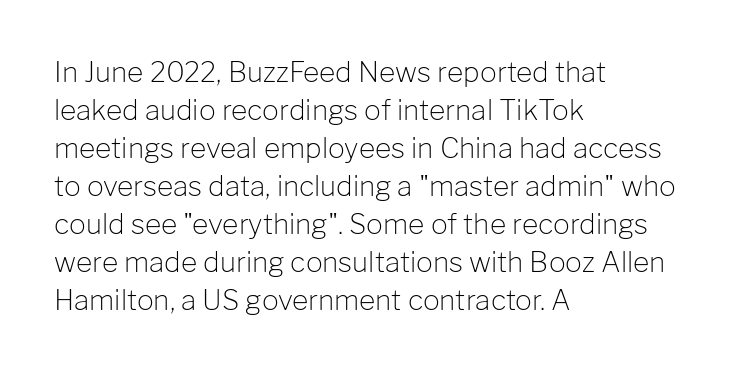
{"serif": "no", "italic": "no", "bold": "no", "weight": "light", "width": "normal", "stroke_contrast": "low", "x_height": "medium", "monospaced": "no", "underline": "no", "align": "left", "line_spacing": "normal", "line_spacing_ratio": 1.36, "letter_spacing": "normal", "letter_spacing_em": 0.0, "glyph_px": 28}
